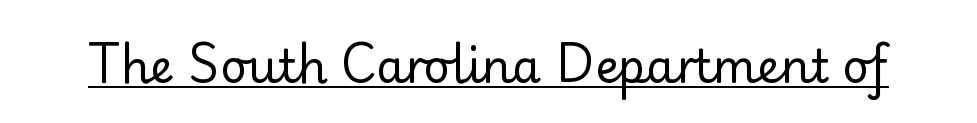
A typesetter would call this proportional, since set widths differ per character. Each word holds together tightly as a unit, with standard inter-letter gaps. The text was rendered using a seriffed face with decorative stroke endings. Emphasis is given by a line drawn under the lettering. Posture: upright roman.
